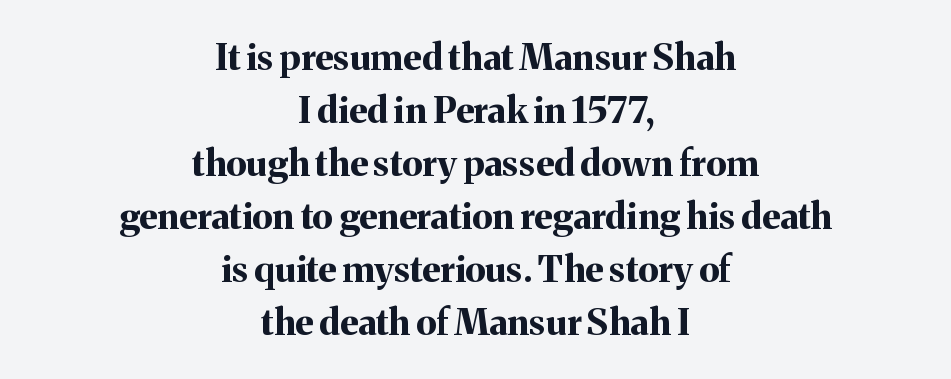
The passage shown is typed in a proportional face where columns would drift. The face used here has the dense, thick strokes of a bold. Check the space under the baseline: it is left empty. Posture: straight, roman, zero tilt.
